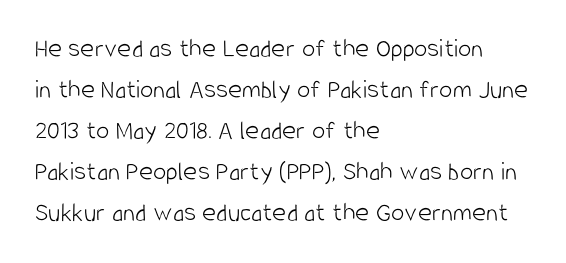
Q: Is the text bold? A: No.
Q: Is the text italic (slanted)? A: No, it is upright.
Q: Is the text underlined? A: No.
Q: How is the paragraph aligned? A: Left-aligned.
Q: Is the spacing between letters normal or unusually wide? A: Normal.
Q: Is the spacing between lines tight, normal or loose? A: Normal.
